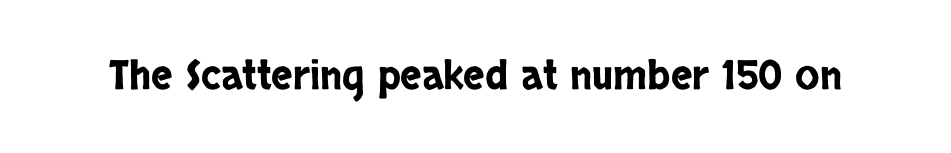
The image shows 40 px condensed sans-serif type, upright; set normal letter spacing, not underlined; low stroke contrast and a large x-height.
